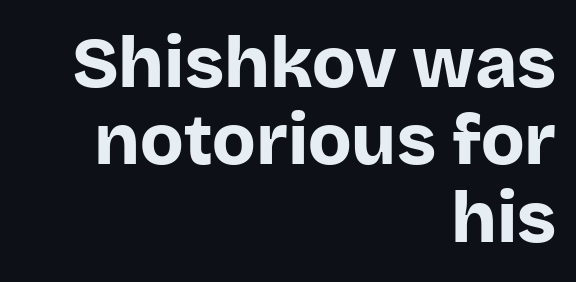
{"serif": "no", "italic": "no", "bold": "yes", "weight": "bold", "width": "normal", "stroke_contrast": "low", "x_height": "large", "monospaced": "no", "underline": "no", "align": "right", "line_spacing": "tight", "line_spacing_ratio": 1.09, "letter_spacing": "normal", "letter_spacing_em": 0.0, "glyph_px": 71}
